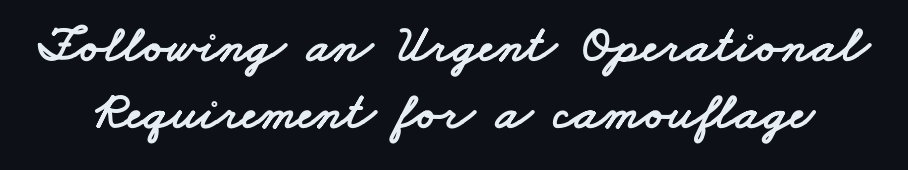
The image shows 53 px wide sans-serif type; set normal line spacing (1.27x), normal letter spacing, not underlined; low stroke contrast and a small x-height.
